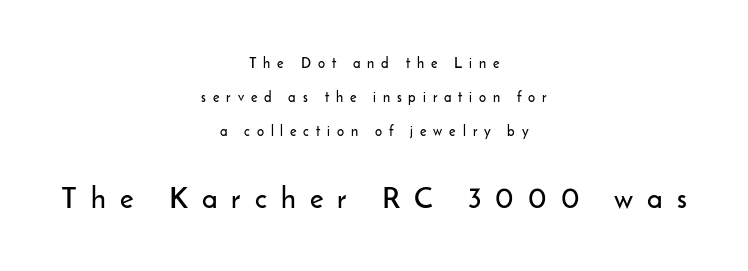
The image shows 29 px sans-serif type, upright; set centered, loose line spacing (2.43x), unusually wide letter spacing (+0.49 em), not underlined; the second (bottom) block is 2.07x larger; low stroke contrast and a small x-height.
